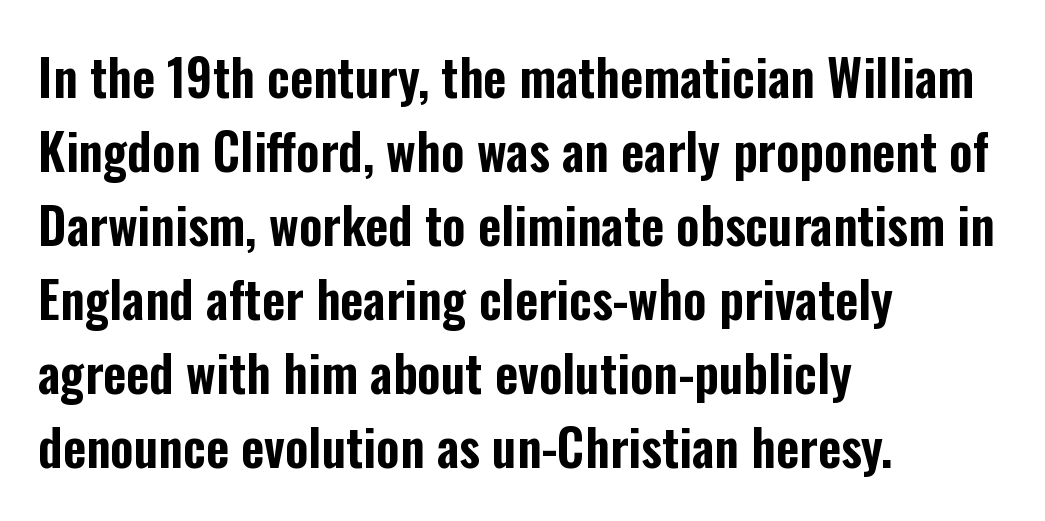
The image shows 50 px condensed sans-serif type, upright; set left-aligned, normal line spacing (1.48x), normal letter spacing, not underlined; low stroke contrast and a medium x-height.
